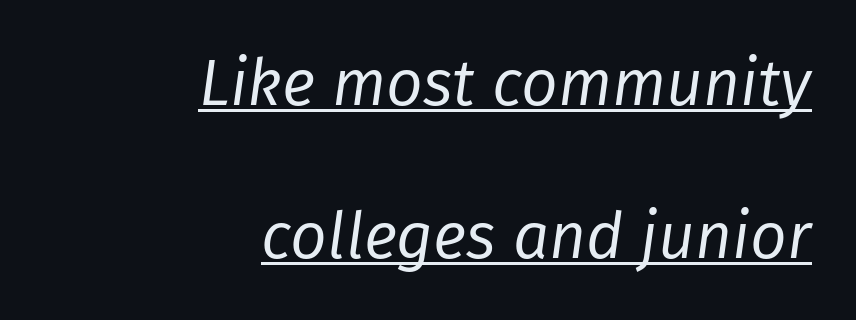
Q: Is the text bold? A: No.
Q: Is the text italic (slanted)? A: Yes, it leans right by about 8 degrees.
Q: Is the text underlined? A: Yes.
Q: How is the paragraph aligned? A: Right-aligned.
Q: Is the spacing between letters normal or unusually wide? A: Normal.
Q: Is the spacing between lines tight, normal or loose? A: Loose.
Q: Width (condensed, normal, or wide)? A: Normal.
Q: Stroke contrast? A: Low.
Q: x-height? A: Medium.
Q: Monospaced? A: No.
